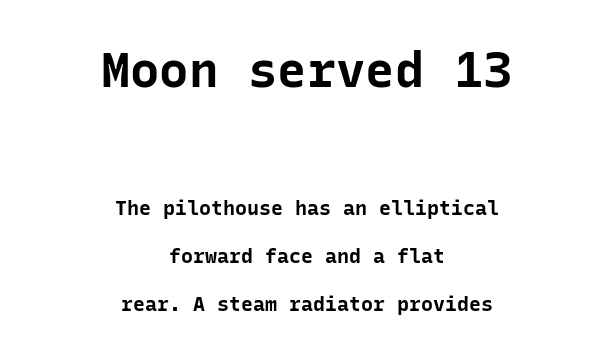
{"serif": "no", "italic": "no", "bold": "yes", "weight": "bold", "width": "normal", "stroke_contrast": "low", "x_height": "medium", "monospaced": "yes", "underline": "no", "align": "center", "line_spacing": "loose", "line_spacing_ratio": 2.39, "letter_spacing": "normal", "letter_spacing_em": 0.0, "larger_block": "first", "size_ratio": 2.45, "glyph_px": 49}
